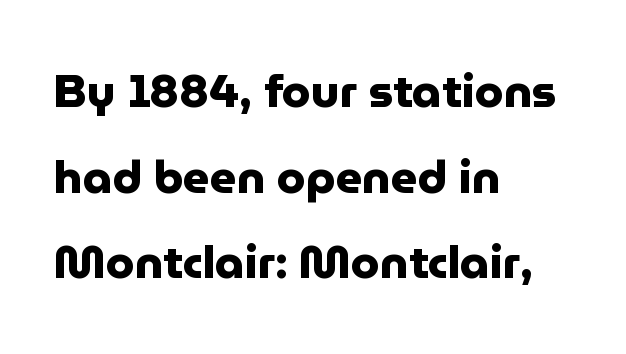
The image shows 46 px heavy sans-serif type, upright; set left-aligned, line spacing 1.86x, normal letter spacing, not underlined; low stroke contrast and a medium x-height.
